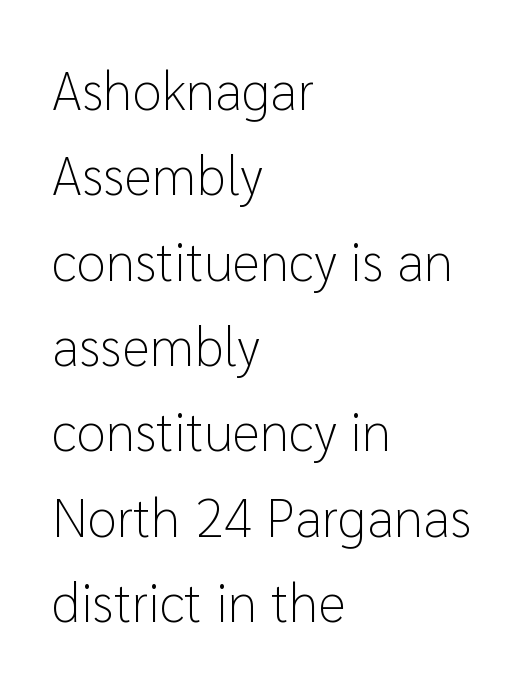
Q: Is the text bold? A: No.
Q: Is the text italic (slanted)? A: No, it is upright.
Q: Is the typeface a serif or a sans-serif typeface? A: Sans-serif.
Q: Is the text underlined? A: No.
Q: How is the paragraph aligned? A: Left-aligned.
Q: Is the spacing between letters normal or unusually wide? A: Normal.
Q: Is the spacing between lines tight, normal or loose? A: Normal.
Q: Width (condensed, normal, or wide)? A: Normal.
Q: Stroke contrast? A: Low.
Q: x-height? A: Medium.
Q: Monospaced? A: No.
